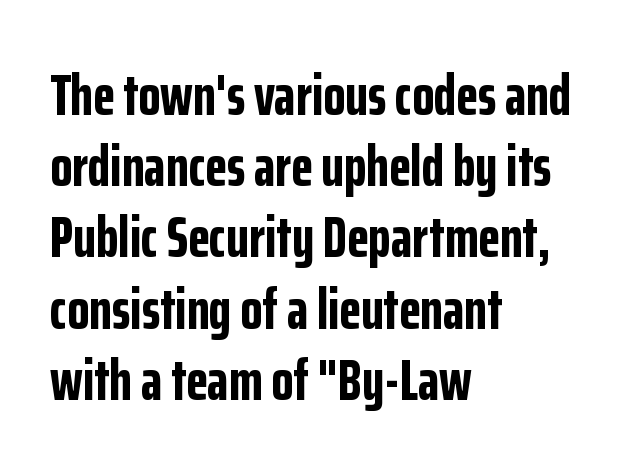
{"serif": "no", "italic": "no", "bold": "yes", "weight": "bold", "width": "condensed", "stroke_contrast": "low", "x_height": "medium", "monospaced": "no", "underline": "no", "align": "left", "line_spacing": "normal", "line_spacing_ratio": 1.25, "letter_spacing": "normal", "letter_spacing_em": 0.0, "glyph_px": 57}
